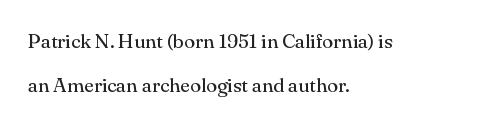
The passage shown is not bold in any degree. Bare-footed words on every line. The lettering stays uniformly vertical, giving the passage a roman look. Compared with typical paragraphs, the rows here are farther apart.
